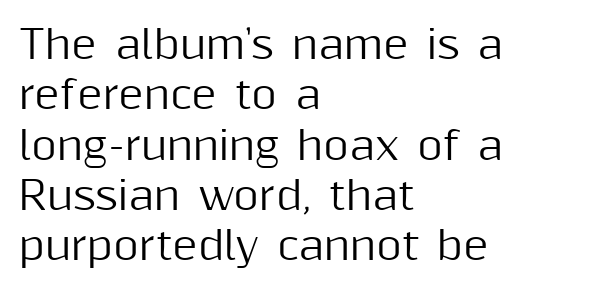
The image shows 39 px sans-serif type, upright; set left-aligned, normal line spacing (1.29x), normal letter spacing, not underlined; medium stroke contrast and a medium x-height.
